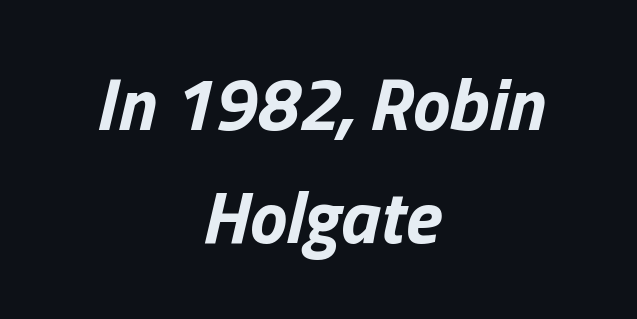
{"italic": "yes", "lean": "right", "slant_degrees": 13, "bold": "yes", "weight": "bold", "width": "normal", "stroke_contrast": "low", "x_height": "medium", "monospaced": "no", "underline": "no", "align": "center", "line_spacing": "normal", "line_spacing_ratio": 1.51, "letter_spacing": "normal", "letter_spacing_em": 0.0, "glyph_px": 75}
